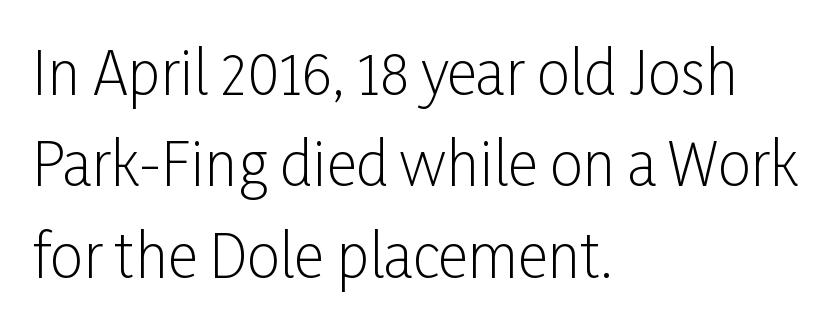
The foot of each line stays bare and open. The specimen reads as upright at a glance. The letters advance in unequal steps, a hallmark of proportional type. Summary of vertical rhythm: regular, with standard interline spacing.
